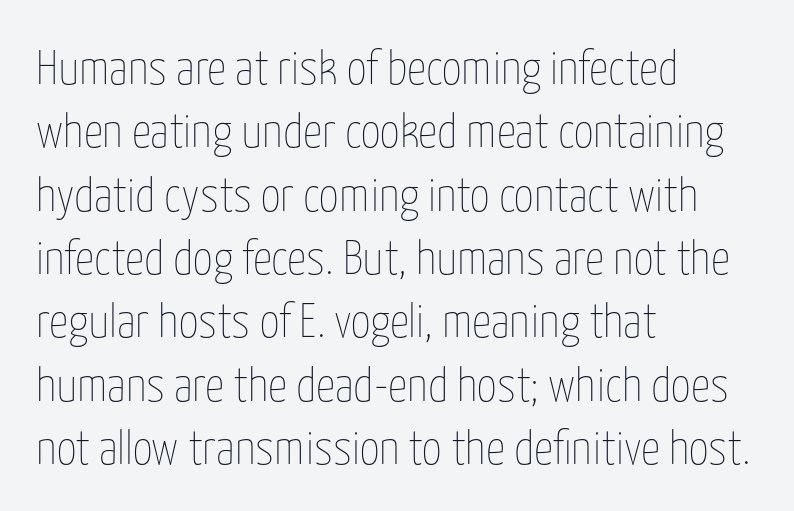
Q: Is the text bold? A: No.
Q: Is the text italic (slanted)? A: No, it is upright.
Q: Is the text underlined? A: No.
Q: How is the paragraph aligned? A: Left-aligned.
Q: Is the spacing between letters normal or unusually wide? A: Normal.
Q: Is the spacing between lines tight, normal or loose? A: Normal.
Q: Width (condensed, normal, or wide)? A: Condensed.
Q: Stroke contrast? A: Low.
Q: x-height? A: Medium.
Q: Monospaced? A: No.
